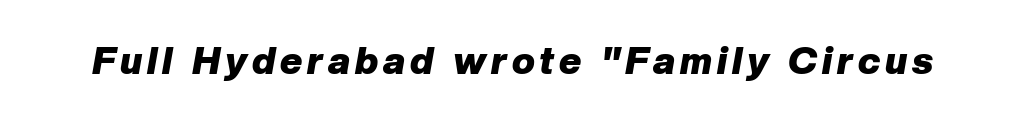
{"italic": "yes", "lean": "right", "slant_degrees": 10, "bold": "yes", "weight": "heavy", "width": "normal", "stroke_contrast": "low", "x_height": "medium", "monospaced": "no", "underline": "no", "glyph_px": 38}
